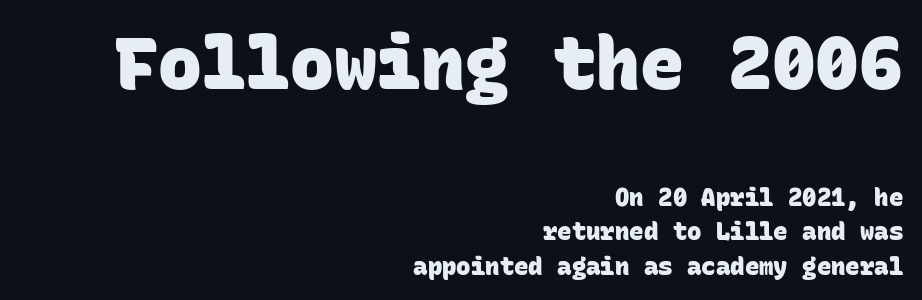
{"serif": "no", "bold": "yes", "weight": "heavy", "width": "normal", "stroke_contrast": "low", "x_height": "large", "monospaced": "yes", "underline": "no", "align": "right", "line_spacing": "normal", "line_spacing_ratio": 1.44, "letter_spacing": "normal", "letter_spacing_em": 0.0, "larger_block": "first", "size_ratio": 3.04, "glyph_px": 73}
